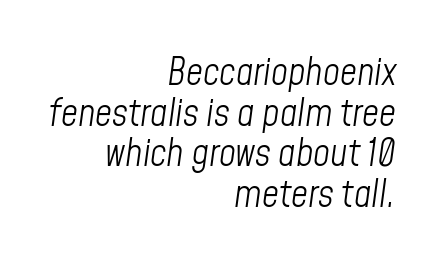
The image shows 37 px light, condensed type, italic (leaning right); set right-aligned, tight line spacing (1.1x), normal letter spacing, not underlined; low stroke contrast and a medium x-height.
